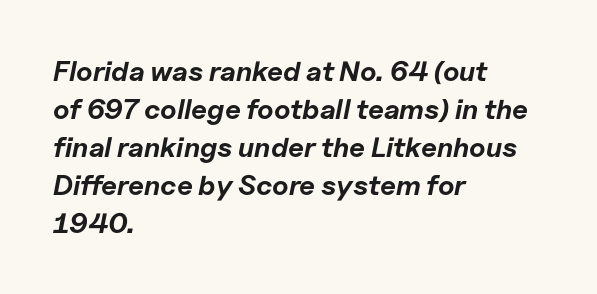
On the weight axis this lands at bold, roughly 700. Lines of text with bare space underneath. Line starts are locked; line ends wander. Italic? Definitely — the glyphs are oblique.
